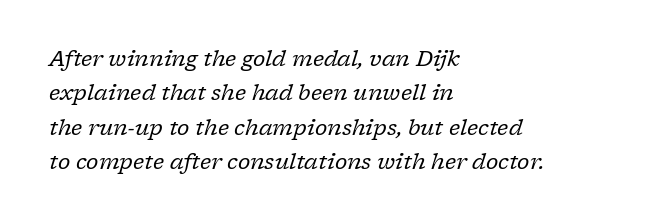
Q: Is the text bold? A: No.
Q: Is the text italic (slanted)? A: Yes, it leans right by about 17 degrees.
Q: Is the text underlined? A: No.
Q: How is the paragraph aligned? A: Left-aligned.
Q: Is the spacing between letters normal or unusually wide? A: Normal.
Q: Is the spacing between lines tight, normal or loose? A: Normal.
